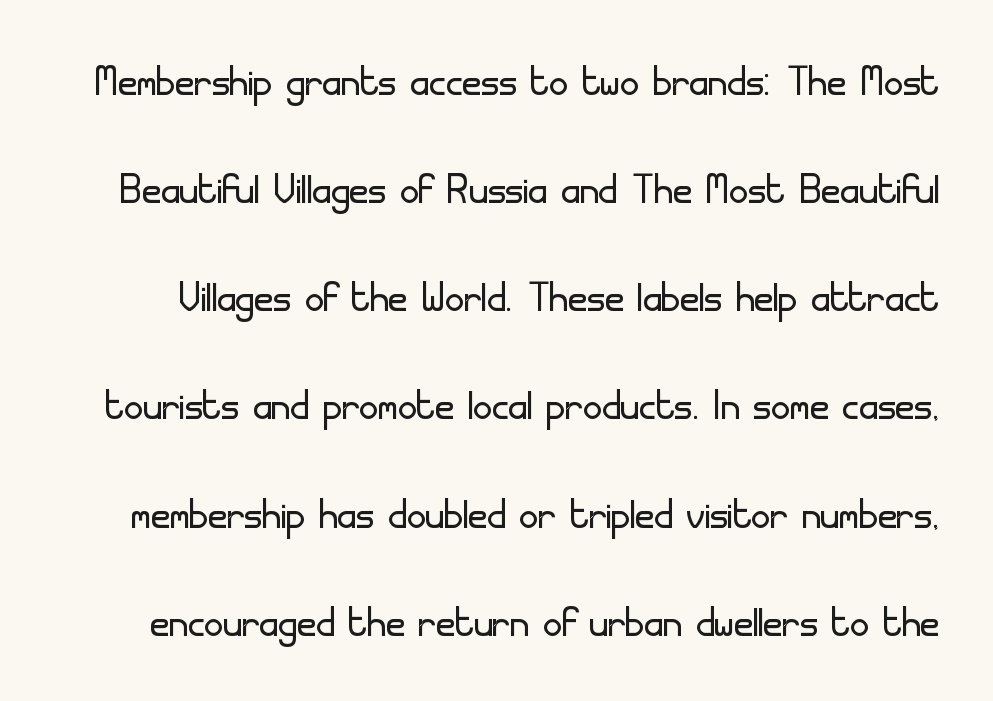
Varying glyph widths throughout — classic text-font behaviour. Stems and bowls with no extra thickness — not bold. To sum up the face: it is a sans, with no serifs. Does the leading feel generous? Absolutely, it's lavish. Does the lettering tilt? It doesn't — this is upright. The string is rendered with underlining switched off.
